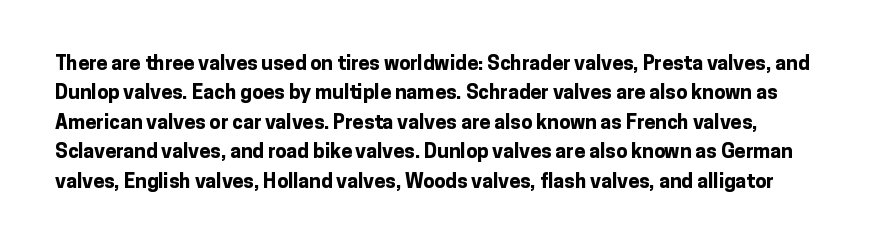
Nope, not italic — everything's standing straight. Regarding leading, the lines here are spaced in the standard way. Set as a true bold cut, around the 700 mark. Glyph-to-glyph distance matches everyday printed text. Words float on clear page, feet unadorned.
